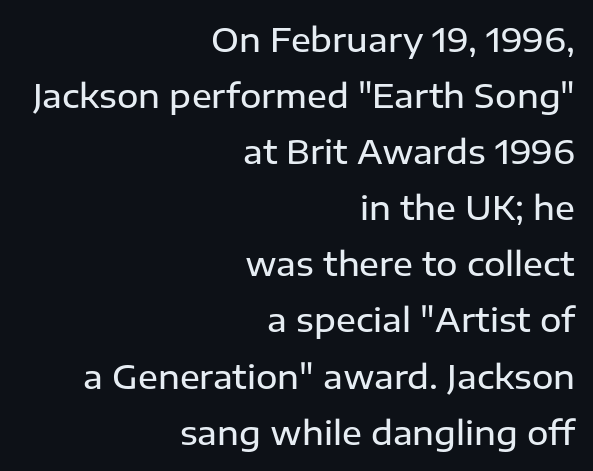
{"serif": "no", "italic": "no", "bold": "semi", "weight": "semibold", "width": "normal", "stroke_contrast": "low", "x_height": "medium", "monospaced": "no", "underline": "no", "align": "right", "line_spacing": "normal", "line_spacing_ratio": 1.7, "letter_spacing": "normal", "letter_spacing_em": 0.0, "glyph_px": 33}
